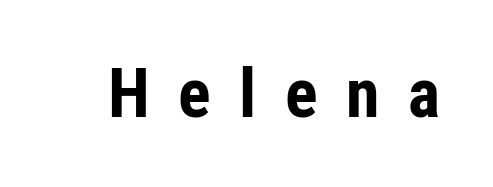
Q: Is the text bold? A: Yes.
Q: Is the text italic (slanted)? A: No, it is upright.
Q: Is the typeface a serif or a sans-serif typeface? A: Sans-serif.
Q: Is the text underlined? A: No.
Q: Is the spacing between letters normal or unusually wide? A: Unusually wide.
Q: Width (condensed, normal, or wide)? A: Condensed.
Q: Stroke contrast? A: Low.
Q: x-height? A: Medium.
Q: Monospaced? A: No.
